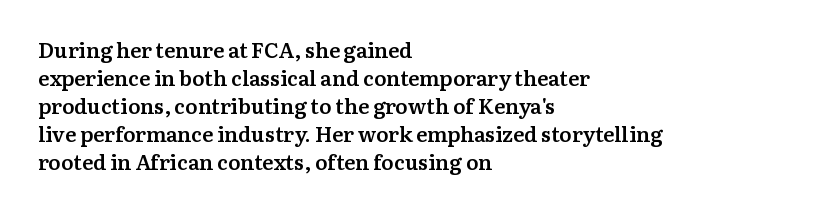
{"italic": "no", "bold": "semi", "underline": "no", "align": "left", "line_spacing": "normal", "line_spacing_ratio": 1.33, "letter_spacing": "normal", "letter_spacing_em": 0.0, "glyph_px": 21}
